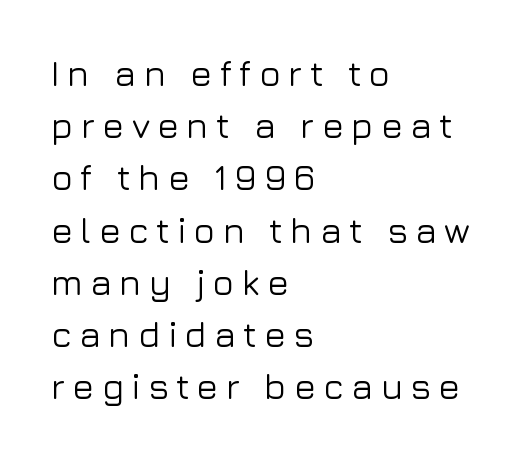
Q: Is the text italic (slanted)? A: No, it is upright.
Q: Is the typeface a serif or a sans-serif typeface? A: Sans-serif.
Q: Is the text underlined? A: No.
Q: How is the paragraph aligned? A: Left-aligned.
Q: Is the spacing between letters normal or unusually wide? A: Unusually wide.
Q: Is the spacing between lines tight, normal or loose? A: Normal.
Q: Width (condensed, normal, or wide)? A: Normal.
Q: Stroke contrast? A: Low.
Q: x-height? A: Medium.
Q: Monospaced? A: No.
